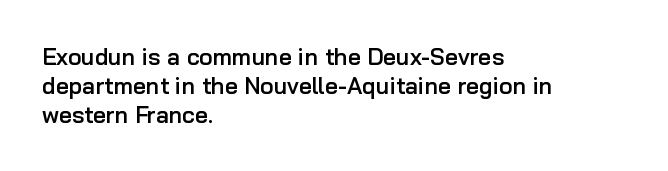
These lines keep a tight, regular rhythm from letter to letter. Horizontally, the lines are justified to the leading edge only. Normally led — the rows are evenly, conventionally spaced. The axis of the letterforms is exactly vertical. Bold? Not quite — semibold, heavier than regular but stopping short.
